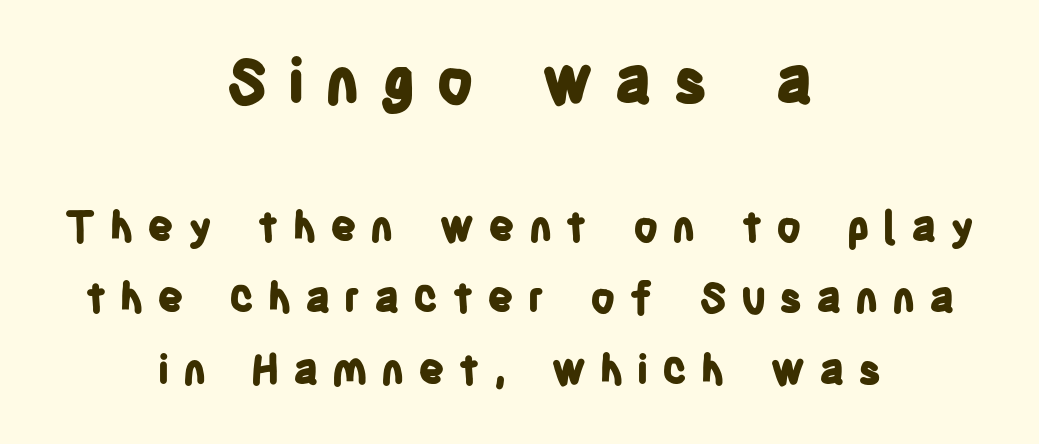
The image shows 61 px bold, condensed sans-serif type, upright; set centered, line spacing 1.74x, unusually wide letter spacing (+0.33 em), not underlined; the first (top) block is 1.49x larger; low stroke contrast and a large x-height.
